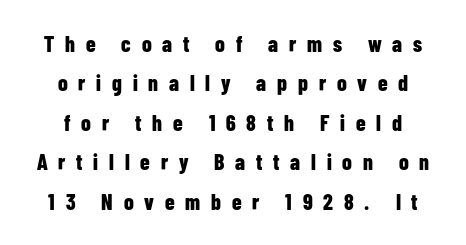
A roman cut, with each character standing at attention. The passage shown has open, widely tracked lettering throughout. Beneath every word, the page is bare. Compared with an ordinary text face, these strokes are far heavier — a full bold.
